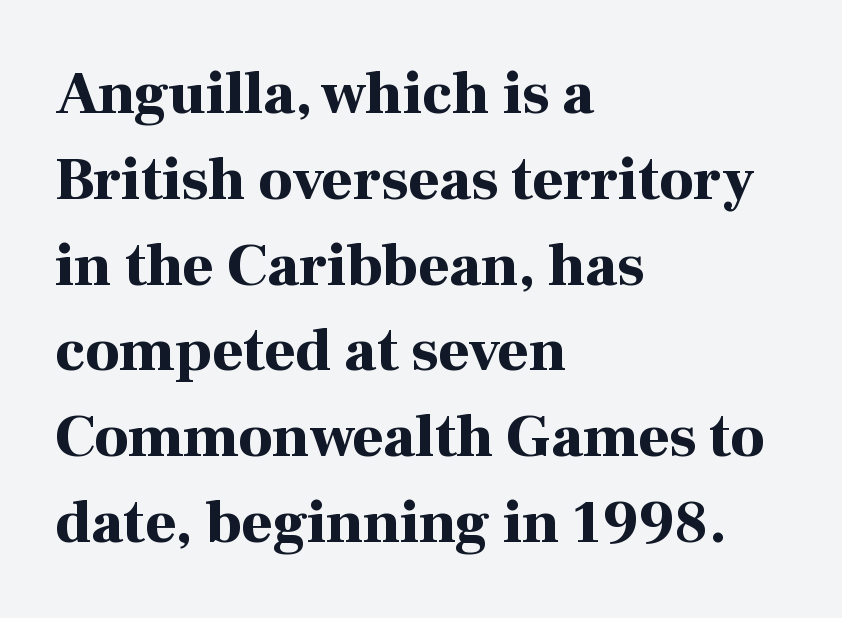
Visually the block forms a straight wall on the left and a jagged coastline on the right. Characters remain perfectly vertical along every line. Quick note: interline space is typical. The type is set solid horizontally, with unmodified tracking.
